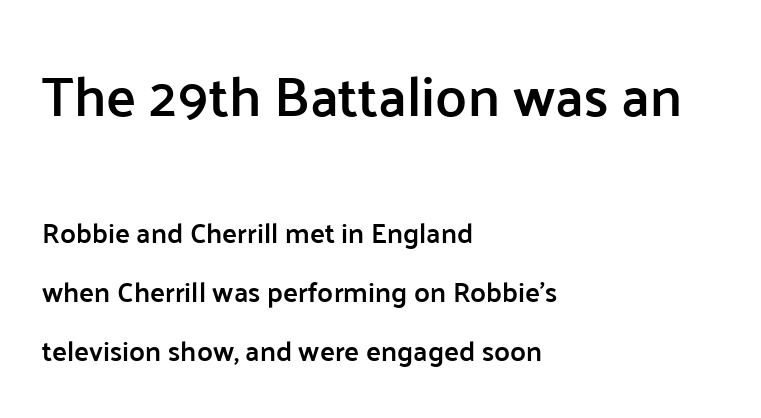
The image shows 56 px semibold sans-serif type, upright; set left-aligned, loose line spacing (2.12x), normal letter spacing, not underlined; the first (top) block is 2.0x larger; low stroke contrast and a medium x-height.
